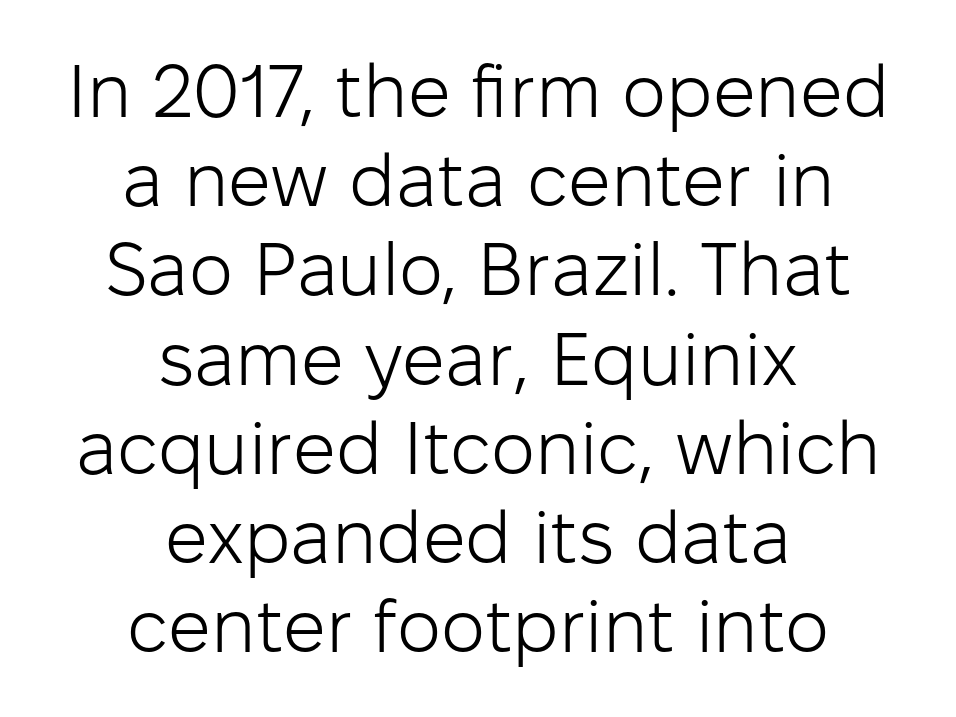
The image shows 75 px light sans-serif type, upright; set centered, line spacing 1.19x, normal letter spacing, not underlined; low stroke contrast and a medium x-height.
